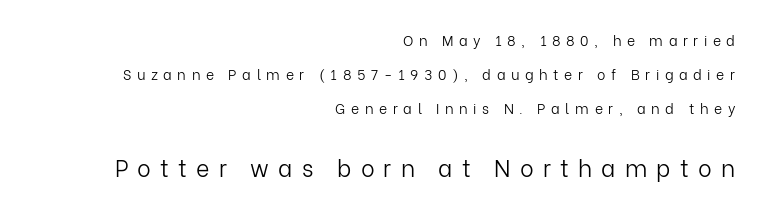
The image shows 23 px text type, upright; set right-aligned, loose line spacing (2.43x), unusually wide letter spacing (+0.4 em), not underlined; the second (bottom) block is 1.64x larger.
